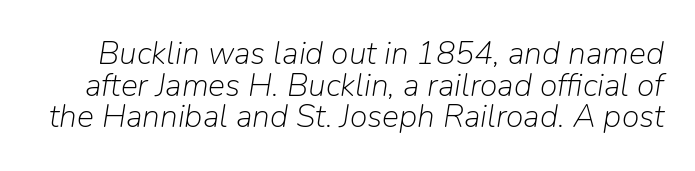
Summary of vertical rhythm: compact, with narrow interline spacing. The lettering tilts uniformly, giving the passage an italic look. The weight tops out at a normal text grade. Look at the tracking — it's just the regular setting, nothing added. The face used here is proportionally spaced, like ordinary book or web type.
